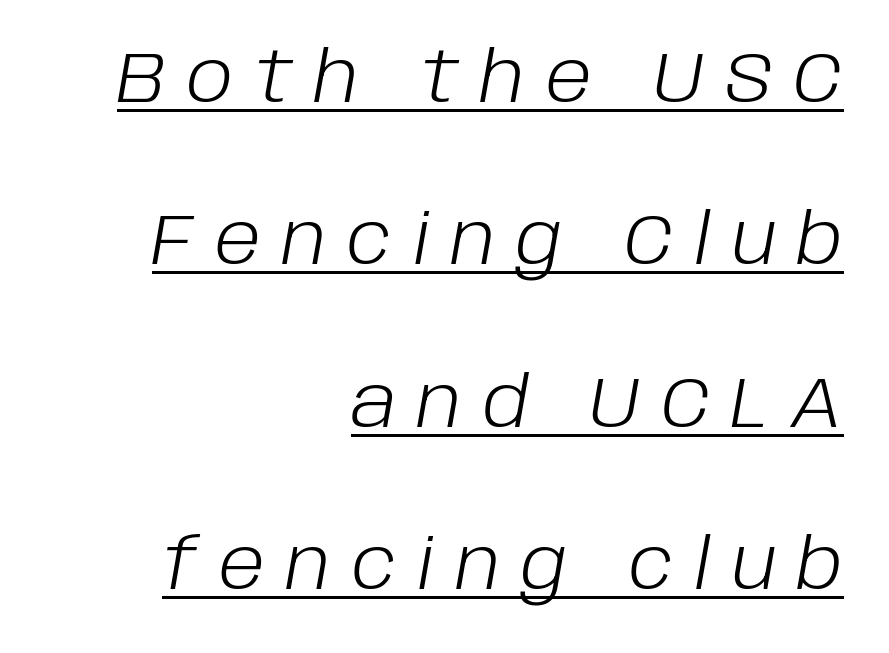
{"italic": "yes", "lean": "right", "slant_degrees": 10, "bold": "no", "weight": "light", "width": "normal", "stroke_contrast": "low", "x_height": "large", "monospaced": "no", "underline": "yes", "align": "right", "line_spacing": "loose", "line_spacing_ratio": 2.32, "letter_spacing": "wide", "letter_spacing_em": 0.3, "glyph_px": 70}
